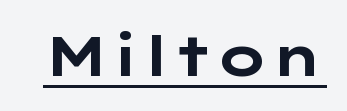
Q: Is the text bold? A: Yes.
Q: Is the text italic (slanted)? A: No, it is upright.
Q: Is the typeface a serif or a sans-serif typeface? A: Sans-serif.
Q: Is the text underlined? A: Yes.
Q: Is the spacing between letters normal or unusually wide? A: Normal.
Q: Width (condensed, normal, or wide)? A: Wide.
Q: Stroke contrast? A: Low.
Q: x-height? A: Medium.
